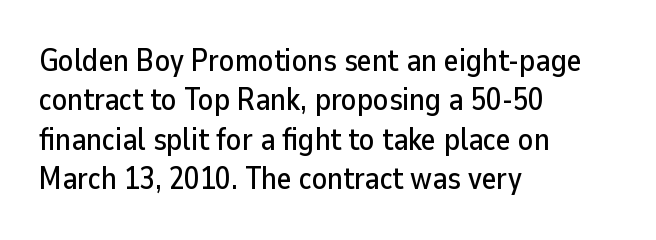
Q: Is the text italic (slanted)? A: No, it is upright.
Q: Is the typeface a serif or a sans-serif typeface? A: Sans-serif.
Q: Is the text underlined? A: No.
Q: How is the paragraph aligned? A: Left-aligned.
Q: Is the spacing between letters normal or unusually wide? A: Normal.
Q: Is the spacing between lines tight, normal or loose? A: Normal.
Q: Width (condensed, normal, or wide)? A: Normal.
Q: Stroke contrast? A: Low.
Q: x-height? A: Medium.
Q: Monospaced? A: No.
